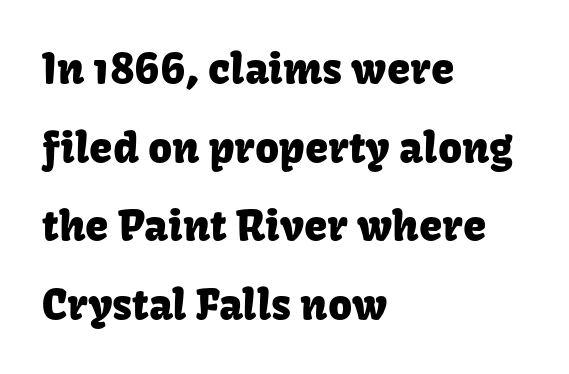
Designer's note — italics off, roman on. Looks like regular typesetting: each glyph gets only the width it needs. Regarding serifs, this sample does without them. Just letters on the line, the space beneath them empty.
